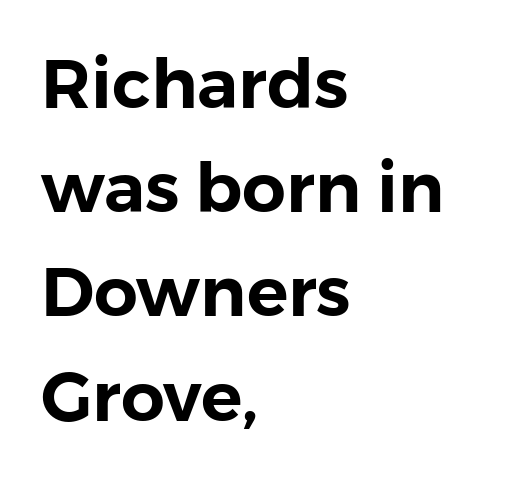
{"serif": "no", "italic": "no", "width": "normal", "x_height": "medium", "monospaced": "no", "underline": "no", "align": "left", "line_spacing": "normal", "line_spacing_ratio": 1.51, "letter_spacing": "normal", "letter_spacing_em": 0.0, "glyph_px": 69}
